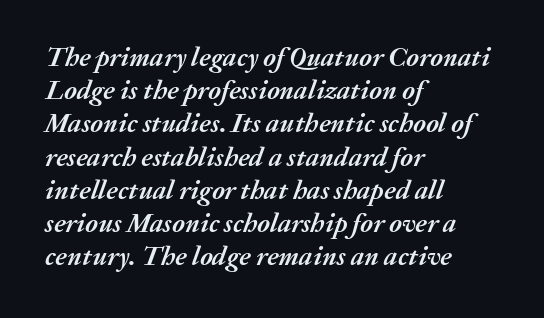
The image shows 27 px bold type, italic (leaning right); set left-aligned, line spacing 1.23x, normal letter spacing, not underlined.
